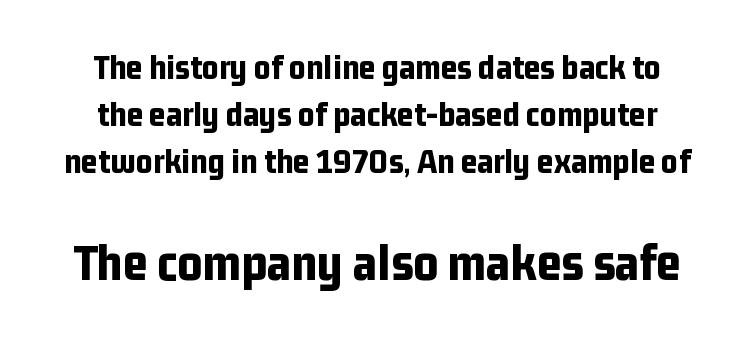
On the weight axis this lands at bold, roughly 700. Observe the absence of serifs on each vertical stroke in this sample. Baseline-to-baseline distance is the conventional proportion of letter height. Spacing between characters is what you'd get straight out of the box.
